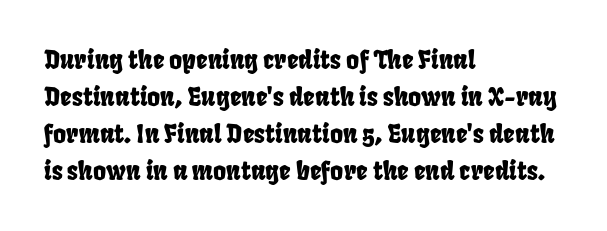
Q: Is the text underlined? A: No.
Q: How is the paragraph aligned? A: Left-aligned.
Q: Is the spacing between letters normal or unusually wide? A: Normal.
Q: Is the spacing between lines tight, normal or loose? A: Normal.
